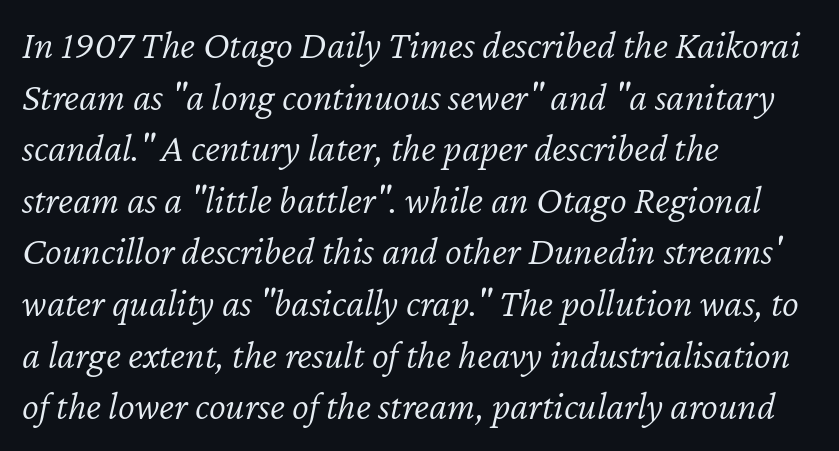
Q: Is the text bold? A: No.
Q: Is the text italic (slanted)? A: Yes, it leans right by about 12 degrees.
Q: Is the text underlined? A: No.
Q: How is the paragraph aligned? A: Left-aligned.
Q: Is the spacing between letters normal or unusually wide? A: Normal.
Q: Is the spacing between lines tight, normal or loose? A: Normal.
Q: Width (condensed, normal, or wide)? A: Normal.
Q: Stroke contrast? A: Low.
Q: x-height? A: Medium.
Q: Monospaced? A: No.
